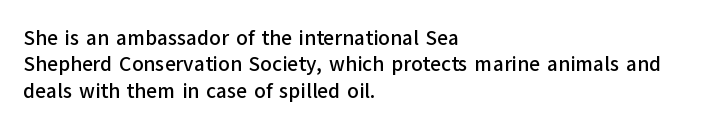
Is there much room between lines? A standard amount, neither cramped nor airy. The line texture is even and compact thanks to regular tracking. In terms of posture, this sample is upright. The paragraph has a hard left edge and a soft right edge. The strip under each line holds only bare page.
